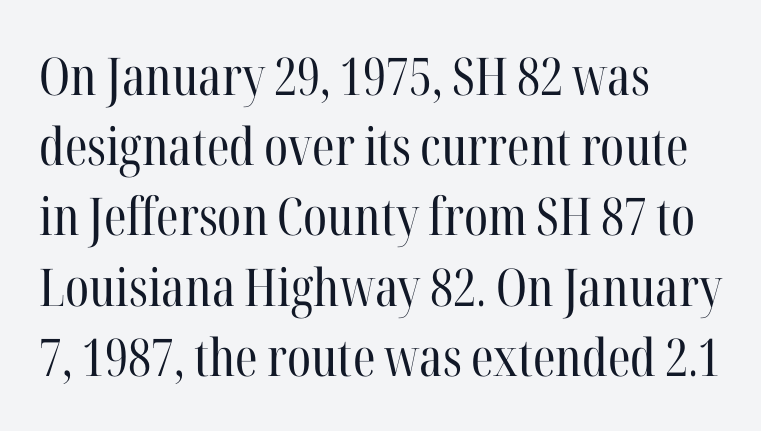
{"serif": "yes", "italic": "no", "bold": "no", "weight": "regular", "width": "condensed", "stroke_contrast": "high", "x_height": "medium", "monospaced": "no", "underline": "no", "align": "left", "line_spacing": "normal", "line_spacing_ratio": 1.35, "letter_spacing": "normal", "letter_spacing_em": 0.0, "glyph_px": 52}
